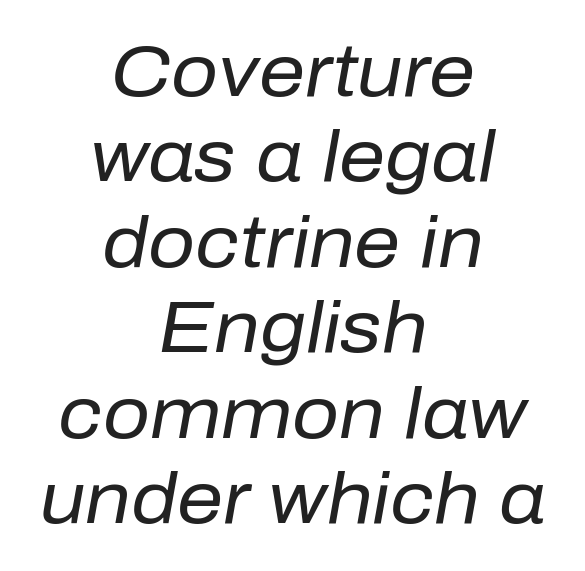
Standard letterfit; no display-style spreading of the glyphs. Summary of weight: not heavy and not bold. The rendering uses natural spacing where letterforms have individual widths. Does the lettering tilt? It does — this is italic. The typesetter chose a symmetrical, centered arrangement here.
